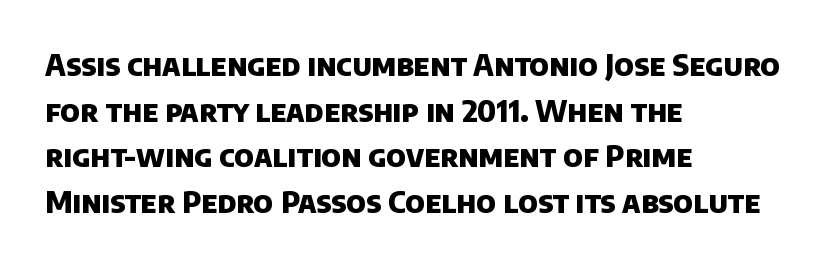
Q: Is the text bold? A: Yes.
Q: Is the typeface a serif or a sans-serif typeface? A: Sans-serif.
Q: Is the text underlined? A: No.
Q: How is the paragraph aligned? A: Left-aligned.
Q: Is the spacing between letters normal or unusually wide? A: Normal.
Q: Is the spacing between lines tight, normal or loose? A: Normal.
Q: Width (condensed, normal, or wide)? A: Normal.
Q: Stroke contrast? A: Low.
Q: x-height? A: Large.
Q: Monospaced? A: No.
